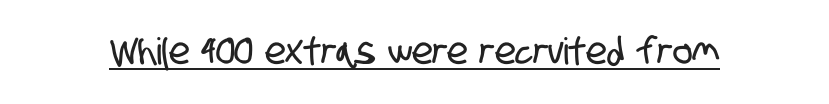
Q: Is the typeface a serif or a sans-serif typeface? A: Sans-serif.
Q: Is the text underlined? A: Yes.
Q: Is the spacing between letters normal or unusually wide? A: Normal.
Q: Width (condensed, normal, or wide)? A: Condensed.
Q: Stroke contrast? A: Low.
Q: x-height? A: Large.
Q: Monospaced? A: No.
